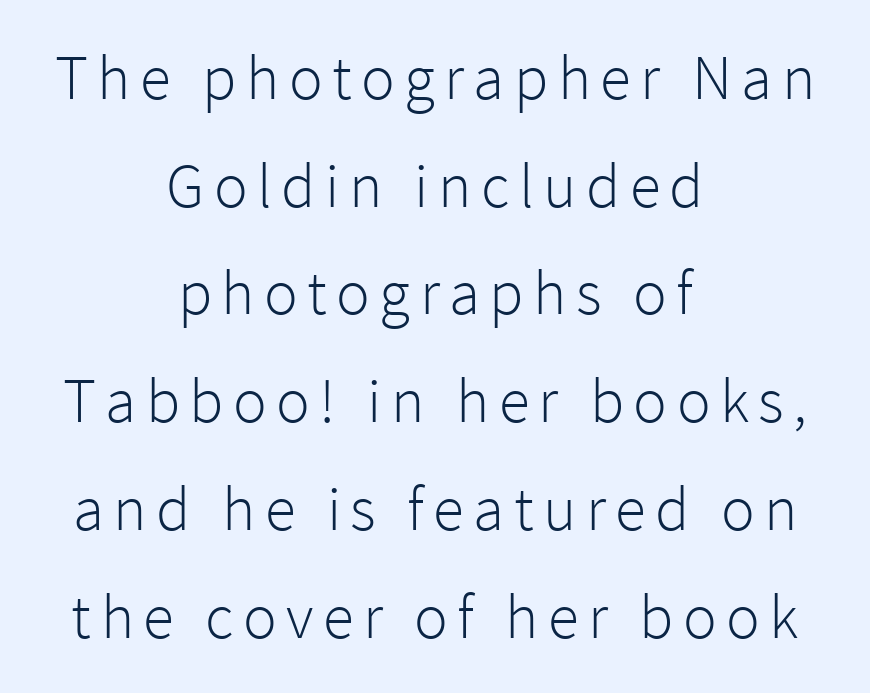
{"serif": "no", "italic": "no", "bold": "no", "weight": "light", "width": "normal", "stroke_contrast": "low", "x_height": "medium", "monospaced": "no", "underline": "no", "align": "center", "line_spacing_ratio": 1.71, "glyph_px": 63}
